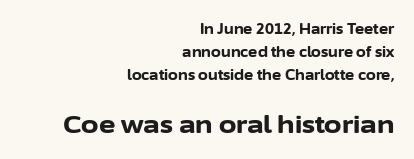
{"italic": "no", "bold": "yes", "underline": "no", "align": "right", "line_spacing": "normal", "line_spacing_ratio": 1.64, "letter_spacing": "normal", "letter_spacing_em": 0.0, "larger_block": "second", "size_ratio": 1.79, "glyph_px": 25}
